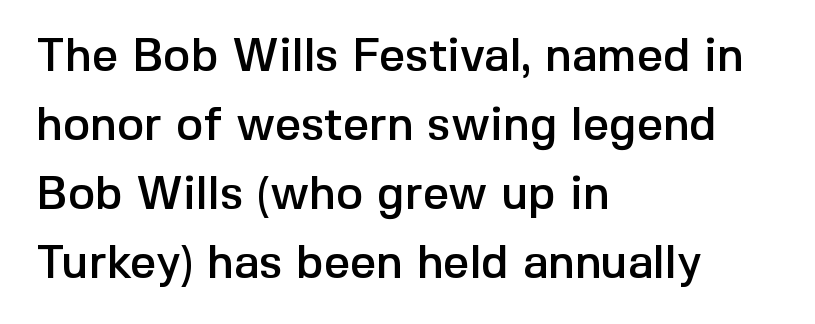
Typographically, this falls in the sans-serif category. The letters stand straight up with perfectly vertical stems. Is the block centered? No — it sits flush against the left margin. Honestly, there is no underline to notice here at all.
